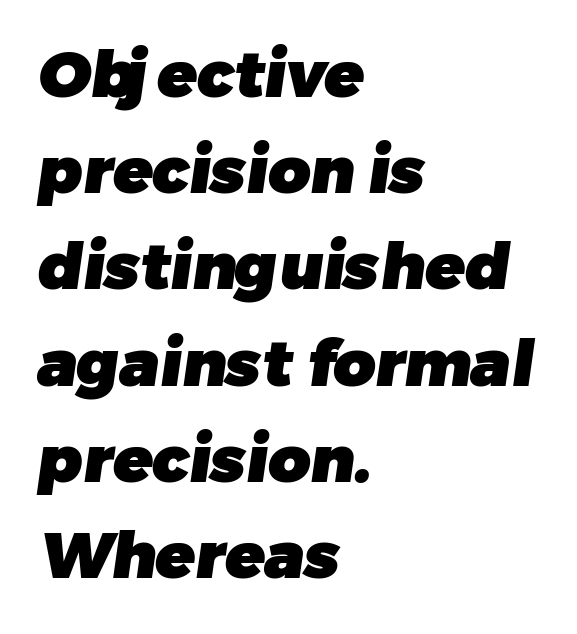
The image shows 65 px heavy sans-serif type; set left-aligned, normal line spacing (1.48x), normal letter spacing, not underlined; low stroke contrast and a medium x-height.
